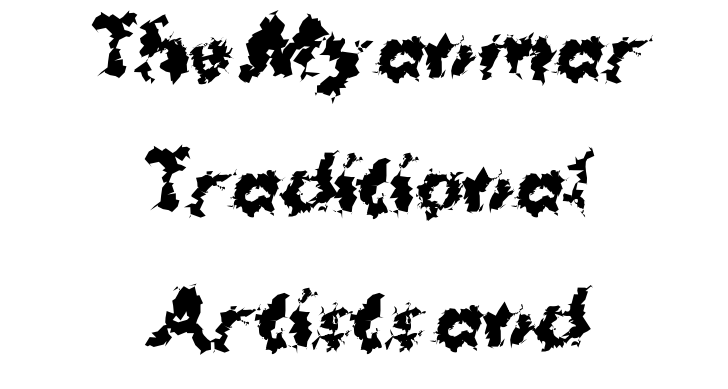
Q: Is the text bold? A: Yes.
Q: Is the text italic (slanted)? A: Yes.
Q: Is the typeface a serif or a sans-serif typeface? A: Sans-serif.
Q: Is the text underlined? A: No.
Q: How is the paragraph aligned? A: Centered.
Q: Is the spacing between letters normal or unusually wide? A: Normal.
Q: Width (condensed, normal, or wide)? A: Normal.
Q: Stroke contrast? A: Medium.
Q: x-height? A: Medium.
Q: Monospaced? A: No.
